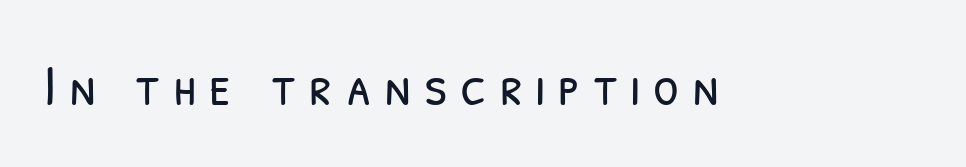
The image shows 59 px light, condensed sans-serif type; set unusually wide letter spacing (+0.22 em), not underlined; low stroke contrast and a medium x-height.
